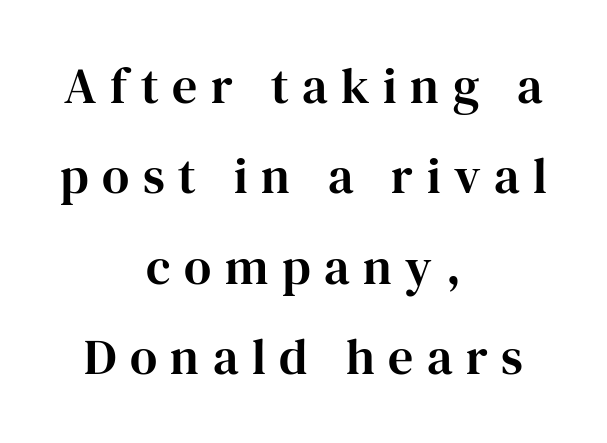
The passage shown is not underscored anywhere. Reading down the block, each line starts at a different indent, mirrored at its end. Observe the serifs anchoring each vertical stroke in this sample. When letters stand straight like this, we call the style roman or upright. Someone cranked the tracking dial way up on this one.
